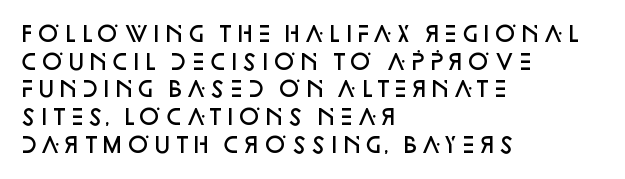
The image shows 21 px text type, upright; set left-aligned, normal line spacing (1.32x), normal letter spacing, not underlined.
